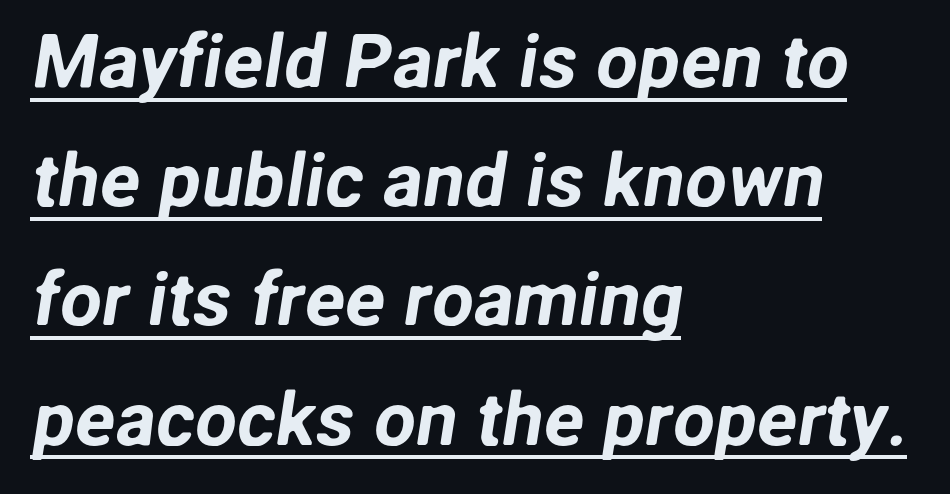
Is this a sans? Yes — the strokes have no serifs. Glyph-to-glyph distance matches everyday printed text. Character widths vary here, with narrow letters taking less room than wide ones. A baseline rule has been typeset under these characters.
